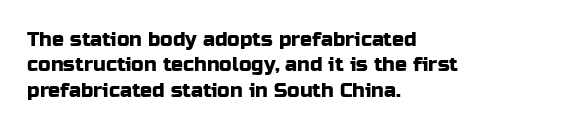
Layout note: lines flush left. The zone under the glyphs is completely vacant. The gaps between neighbouring characters are ordinary and unremarkable. Ascenders rise straight up at ninety degrees. Leading matches the norm, producing a regular column.
